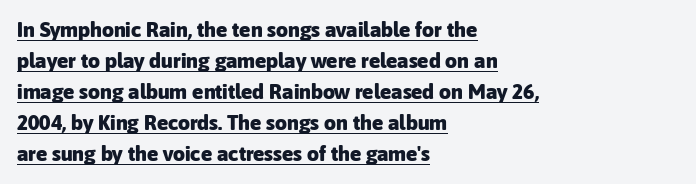
Which margin do the lines hug? The left one — the right edge is uneven. Honestly, the letter spacing is just normal — you wouldn't notice it. The characters look thick and weighty, a clear bold. Somebody hit Ctrl+U on this one — the words are underlined. Rendered with straight, roman letterforms.
